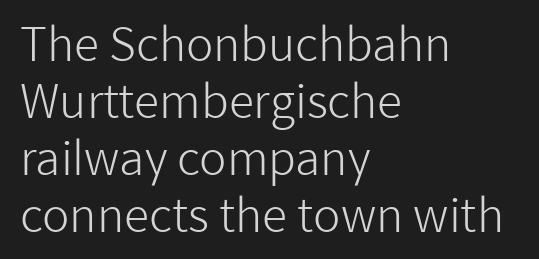
{"serif": "no", "italic": "no", "bold": "no", "weight": "light", "width": "normal", "stroke_contrast": "low", "x_height": "medium", "monospaced": "no", "underline": "no", "align": "left", "line_spacing_ratio": 1.24, "letter_spacing": "normal", "letter_spacing_em": 0.0, "glyph_px": 46}
